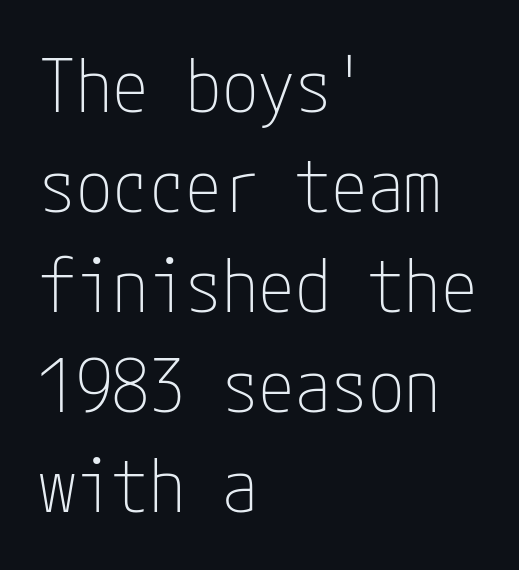
{"serif": "no", "italic": "no", "bold": "no", "weight": "thin", "width": "condensed", "stroke_contrast": "low", "x_height": "medium", "underline": "no", "align": "left", "line_spacing": "normal", "line_spacing_ratio": 1.37, "letter_spacing": "normal", "letter_spacing_em": 0.0, "glyph_px": 73}
